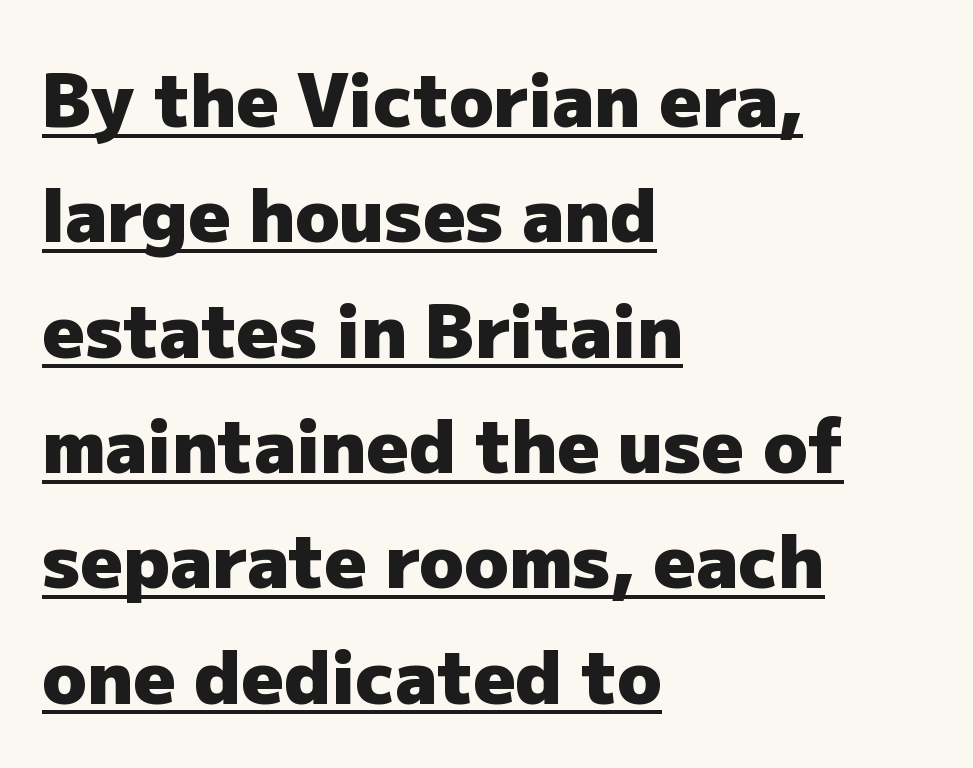
The image shows 73 px heavy sans-serif type, upright; set left-aligned, normal line spacing (1.58x), normal letter spacing, underlined; low stroke contrast and a medium x-height.
